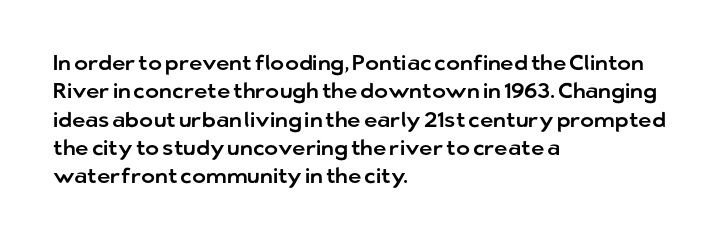
Posture: upright roman. The foot of each line stays bare and open. The passage shown stacks its lines at a standard gap. Alignment: flush left. The horizontal fit of the characters is conventional and even.
